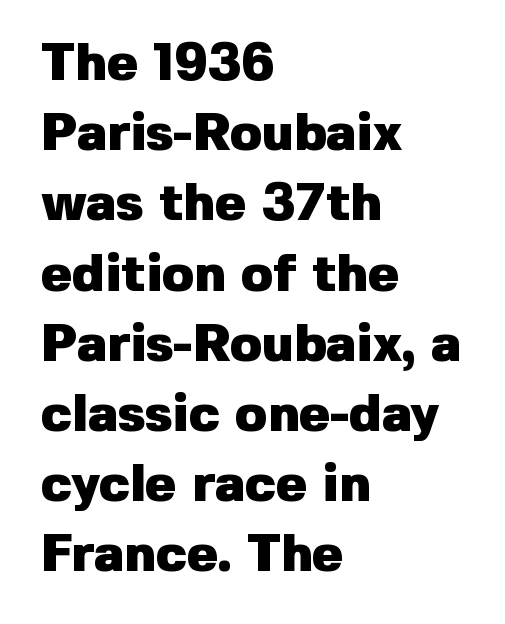
Posture: upright roman. Casual observation: everything's shoved over to the left. Serif or sans? Sans — the stroke terminals are bare. Each word holds together tightly as a unit, with standard inter-letter gaps.
